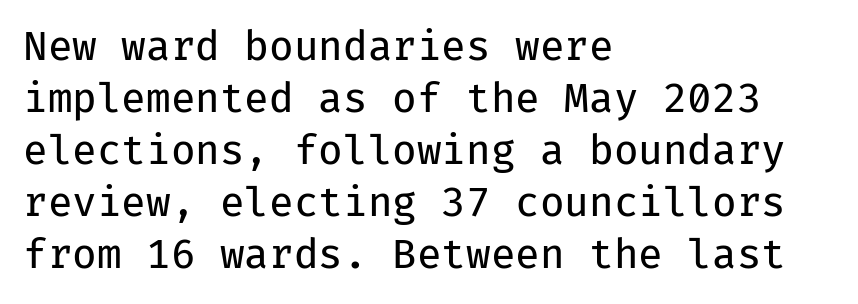
The image shows 40 px regular-weight sans-serif type, upright, monospaced; set left-aligned, normal line spacing (1.3x), normal letter spacing, not underlined; low stroke contrast and a medium x-height.
